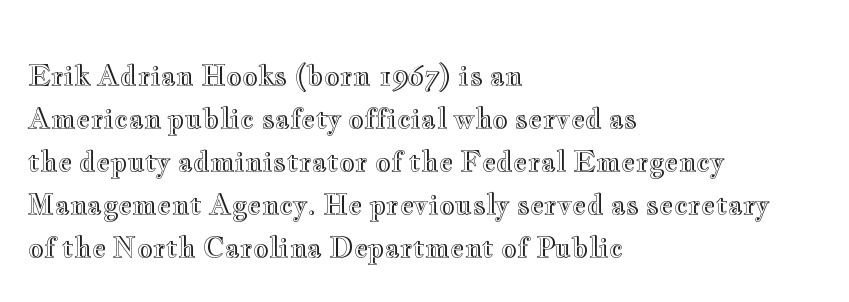
The image shows 27 px text type, upright; set left-aligned, normal line spacing (1.59x), normal letter spacing, not underlined.
